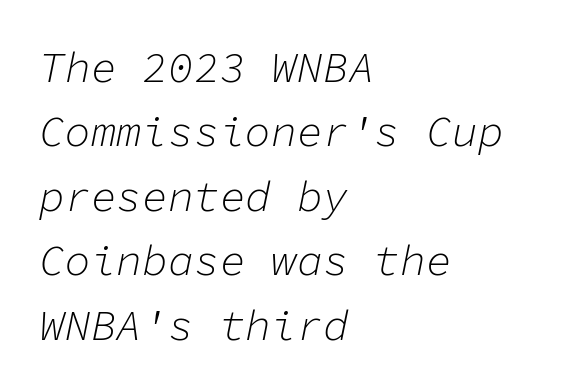
The image shows 43 px light type, italic (leaning right), monospaced; set left-aligned, normal line spacing (1.5x), normal letter spacing, not underlined; low stroke contrast and a medium x-height.
